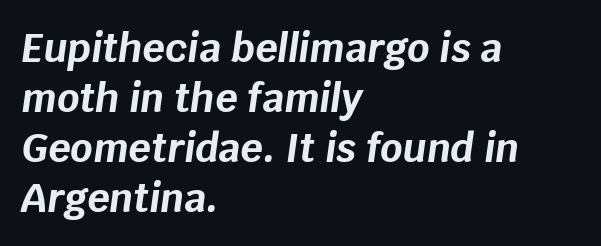
Where is the straight margin? On the left. In terms of leading, this rendering sits right in the middle. You could not count columns in this text — the font is proportionally spaced. It's the slanting kind of type. Anything drawn beneath the words? Only blank space.
